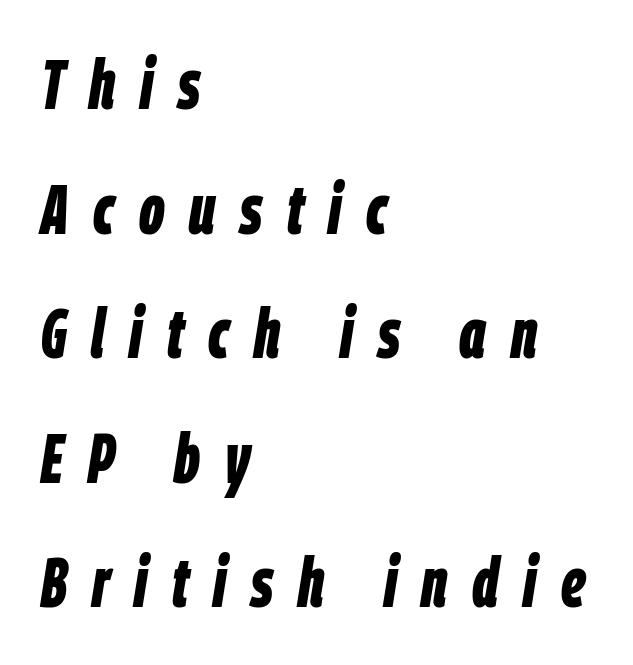
{"italic": "yes", "lean": "right", "slant_degrees": 9, "bold": "yes", "weight": "bold", "width": "condensed", "stroke_contrast": "low", "x_height": "large", "monospaced": "no", "underline": "no", "align": "left", "line_spacing_ratio": 1.78, "letter_spacing": "wide", "letter_spacing_em": 0.35, "glyph_px": 70}
